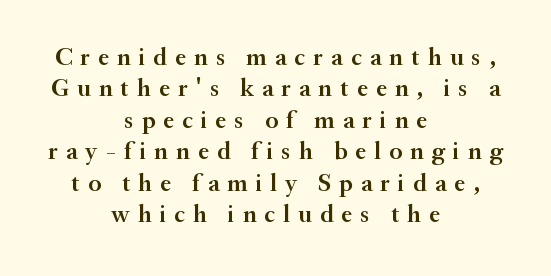
Q: Is the text bold? A: Semi-bold.
Q: Is the text italic (slanted)? A: No, it is upright.
Q: Is the text underlined? A: No.
Q: How is the paragraph aligned? A: Centered.
Q: Is the spacing between letters normal or unusually wide? A: Unusually wide.
Q: Is the spacing between lines tight, normal or loose? A: Normal.
